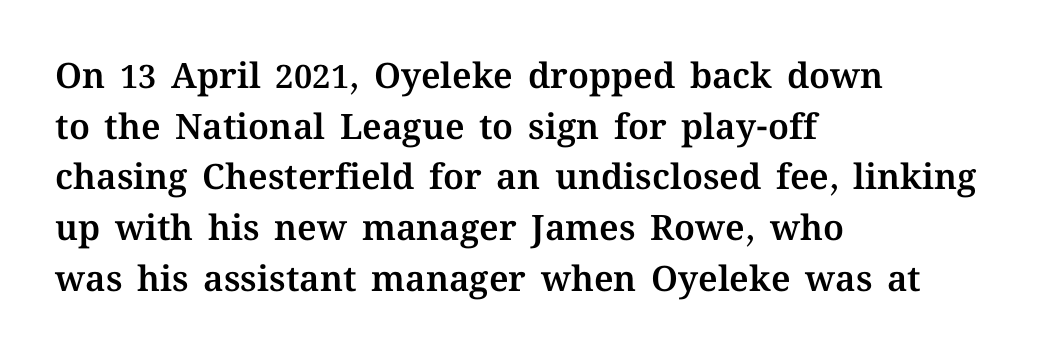
{"italic": "no", "width": "normal", "stroke_contrast": "medium", "x_height": "medium", "monospaced": "no", "underline": "no", "align": "left", "line_spacing": "normal", "line_spacing_ratio": 1.45, "letter_spacing": "normal", "letter_spacing_em": 0.0, "glyph_px": 35}
